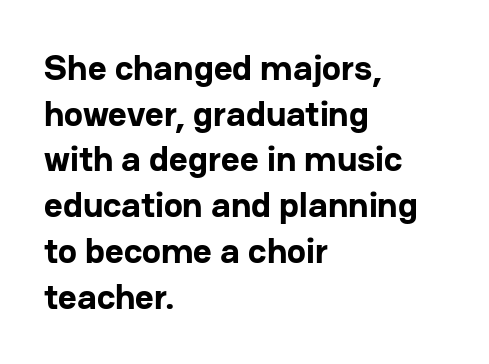
The image shows 36 px bold sans-serif type, upright; set left-aligned, normal line spacing (1.27x), normal letter spacing, not underlined; low stroke contrast and a medium x-height.
